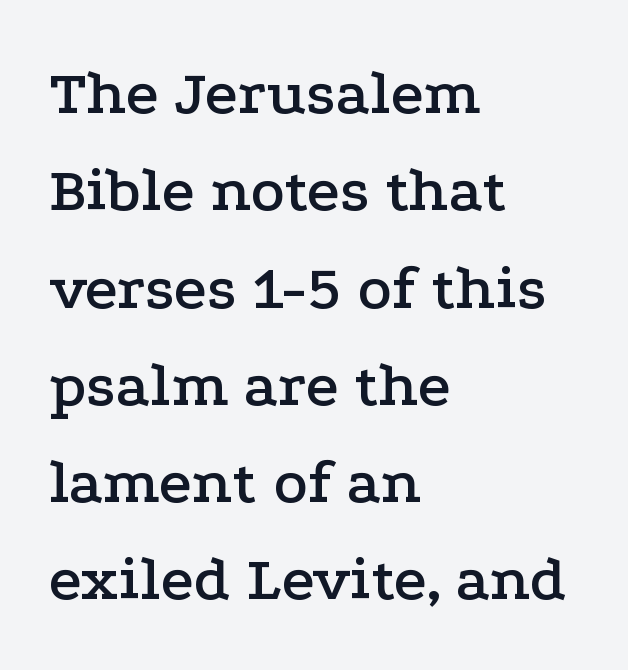
Leading matches the norm, producing a regular column. Unlike italic type, these characters show no tilt at all. Decoration check: the copy has no underline. Proportional: the letters do not fall into vertical columns.
